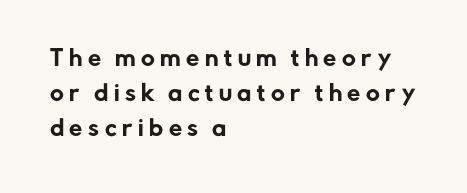
Q: Is the text italic (slanted)? A: No, it is upright.
Q: Is the text underlined? A: No.
Q: How is the paragraph aligned? A: Left-aligned.
Q: Is the spacing between letters normal or unusually wide? A: Unusually wide.
Q: Is the spacing between lines tight, normal or loose? A: Normal.
